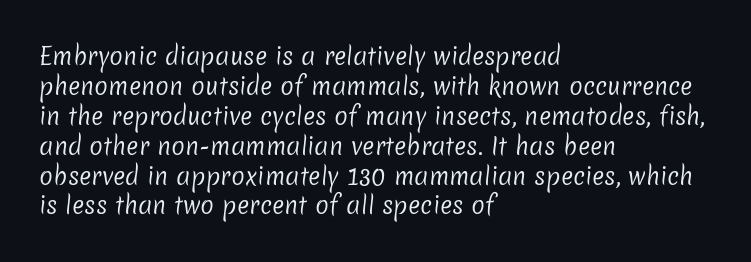
The face used here is rendered with its standard letterfit. Underline: absent. Line beginnings align vertically; line endings do not. Unbolded letterforms with no extra heft. Line spacing here is normal.
